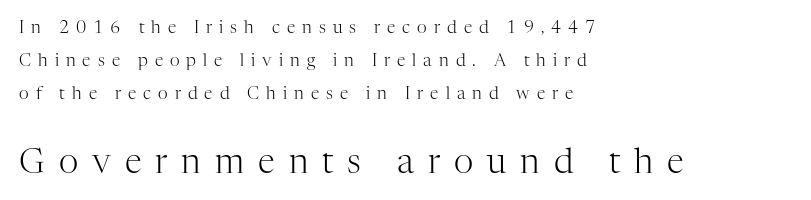
Q: Is the text bold? A: No.
Q: Is the text italic (slanted)? A: No, it is upright.
Q: Is the typeface a serif or a sans-serif typeface? A: Serif.
Q: Is the text underlined? A: No.
Q: How is the paragraph aligned? A: Left-aligned.
Q: Is the spacing between letters normal or unusually wide? A: Unusually wide.
Q: Is the spacing between lines tight, normal or loose? A: Loose.
Q: Which block of text is set in a larger size, the first (top) or the second (bottom)? A: The second (bottom) one.
Q: Width (condensed, normal, or wide)? A: Normal.
Q: Stroke contrast? A: High.
Q: x-height? A: Medium.
Q: Monospaced? A: No.
